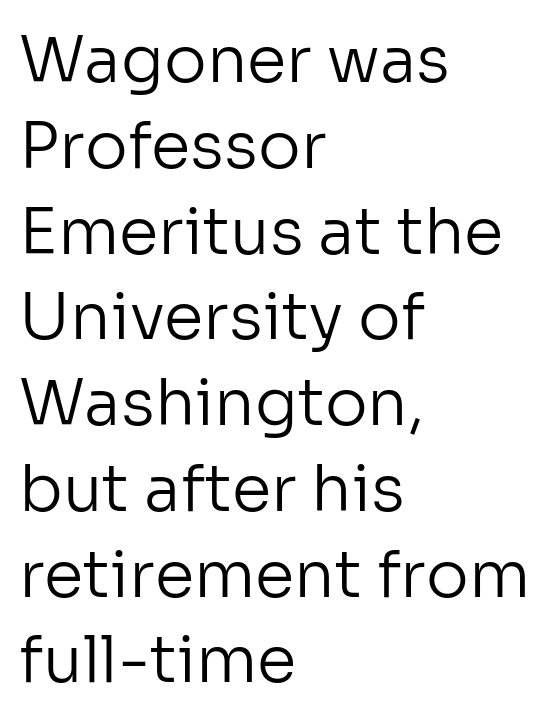
The weight tops out at a normal text grade. What's the leading like? Ordinary, nothing unusual. The rag falls on the right side of this text block. Each word holds together tightly as a unit, with standard inter-letter gaps.
